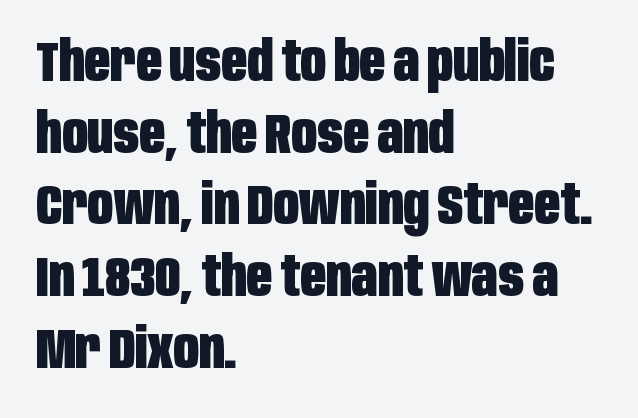
{"serif": "no", "italic": "no", "bold": "yes", "weight": "heavy", "width": "condensed", "stroke_contrast": "low", "x_height": "large", "monospaced": "no", "underline": "no", "align": "left", "line_spacing": "normal", "line_spacing_ratio": 1.28, "letter_spacing": "normal", "letter_spacing_em": 0.0, "glyph_px": 56}
